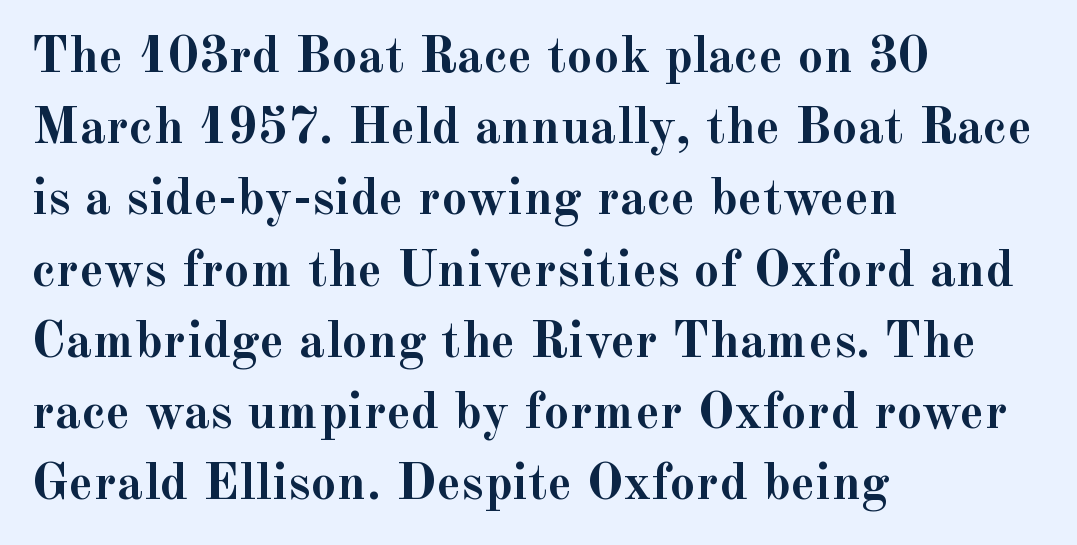
The image shows 52 px semibold serif type, upright; set left-aligned, normal line spacing (1.37x), normal letter spacing, not underlined; a small x-height.
